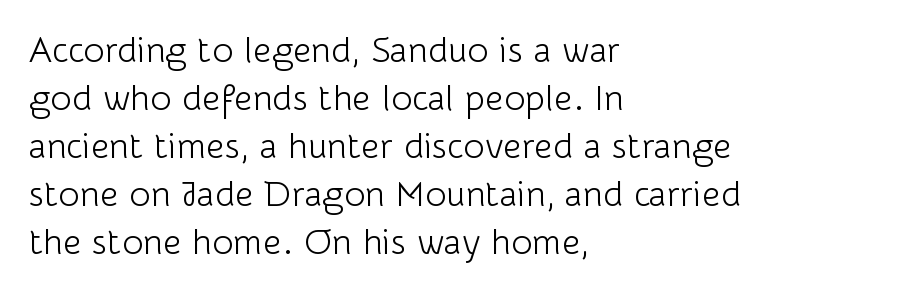
The image shows 36 px light sans-serif type, upright; set left-aligned, normal line spacing (1.33x), normal letter spacing, not underlined; low stroke contrast and a medium x-height.
